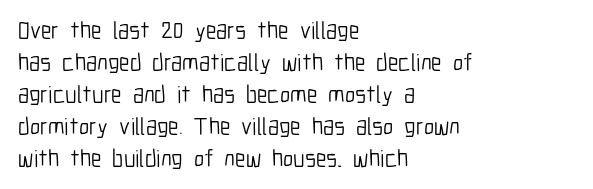
A bare baseline throughout the passage. Does the lettering tilt? It doesn't — this is upright. Leftover space on each line is placed entirely after the last word. Regarding leading, the lines here are spaced in the standard way. Inter-character spacing is left at the font's built-in metrics. Compared with a typical body face, this is equally light or lighter still.
